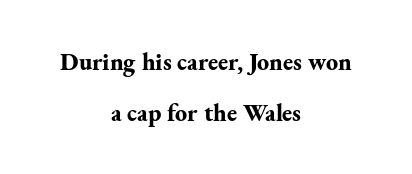
Bold? Absolutely — the strokes are thick and heavy. Is the letter spacing exaggerated? No — it looks like the ordinary default. Casual observation: everything's sitting right in the middle. Interline gaps are noticeably wide in this sample.
